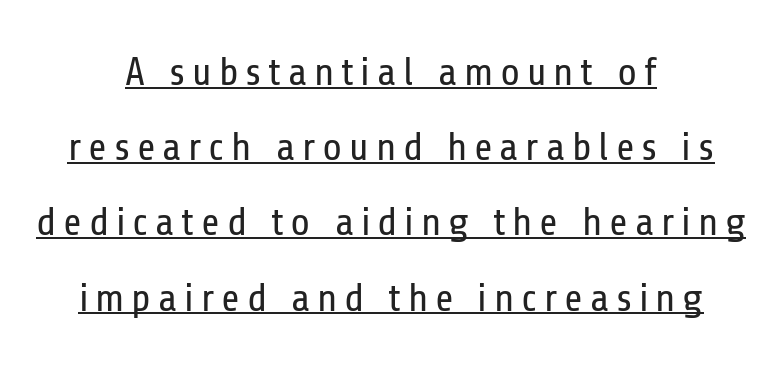
The letters look calm and open, with moderate or lighter stems. Each line of the rendering has a horizontal stroke beneath the glyphs. Observe the absence of serifs on each vertical stroke in this sample. Do the letters lean? They stand straight. Is this a fixed-width face? No — the glyphs have proportional, varying widths.
